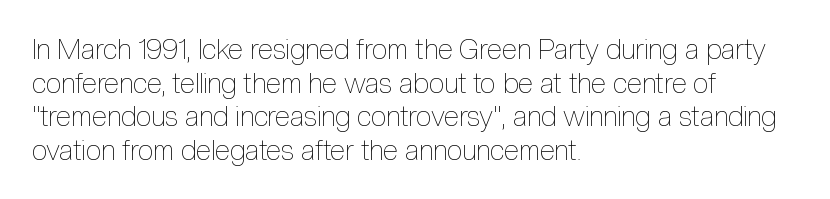
The image shows 28 px thin, condensed type, upright; set left-aligned, line spacing 1.2x, normal letter spacing, not underlined; a medium x-height.
